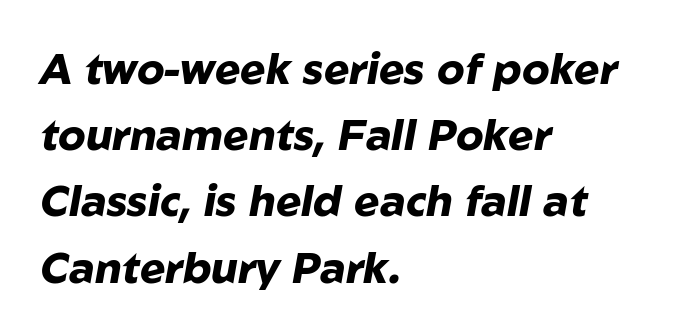
Q: Is the text bold? A: Yes.
Q: Is the text italic (slanted)? A: Yes, it leans right by about 10 degrees.
Q: Is the text underlined? A: No.
Q: How is the paragraph aligned? A: Left-aligned.
Q: Is the spacing between letters normal or unusually wide? A: Normal.
Q: Is the spacing between lines tight, normal or loose? A: Normal.
Q: Width (condensed, normal, or wide)? A: Normal.
Q: Stroke contrast? A: Low.
Q: x-height? A: Medium.
Q: Monospaced? A: No.
